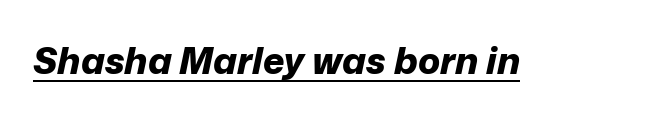
{"italic": "yes", "lean": "right", "slant_degrees": 12, "bold": "yes", "weight": "bold", "width": "normal", "stroke_contrast": "low", "x_height": "medium", "monospaced": "no", "underline": "yes", "letter_spacing": "normal", "letter_spacing_em": 0.0, "glyph_px": 37}
